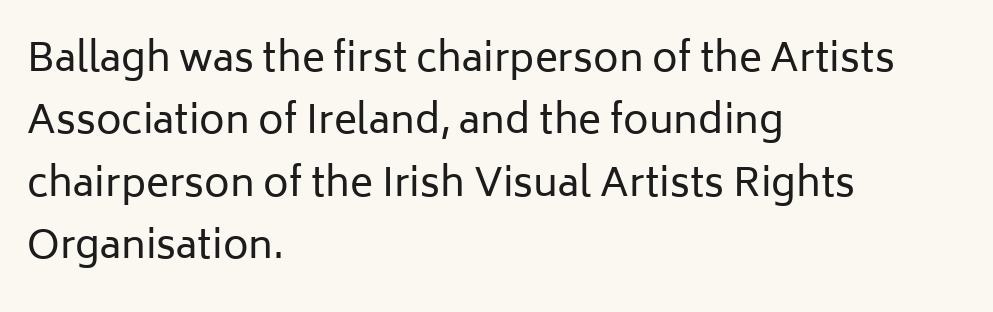
{"serif": "no", "italic": "no", "bold": "no", "weight": "regular", "width": "normal", "stroke_contrast": "low", "x_height": "medium", "monospaced": "no", "underline": "no", "align": "left", "line_spacing": "normal", "line_spacing_ratio": 1.6, "letter_spacing": "normal", "letter_spacing_em": 0.0, "glyph_px": 39}
